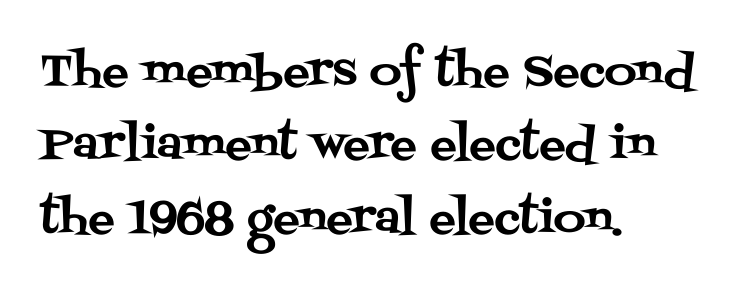
These lines are composed in type with serifs. Honestly, the letter spacing is just normal — you wouldn't notice it. Proportional: the letters do not fall into vertical columns. Honestly, the row spacing looks completely unremarkable. Ascenders rise straight up at ninety degrees.
